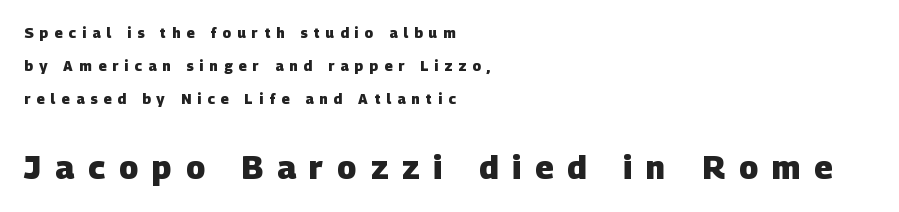
The image shows 32 px heavy sans-serif type; set left-aligned, loose line spacing (2.35x), unusually wide letter spacing (+0.44 em), not underlined; the second (bottom) block is 2.29x larger; low stroke contrast and a large x-height.
